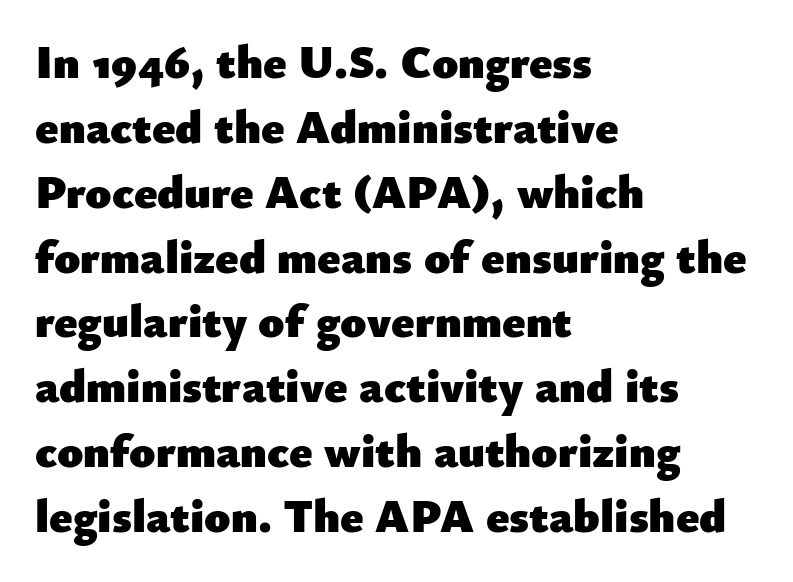
{"serif": "no", "italic": "no", "bold": "yes", "weight": "heavy", "width": "normal", "stroke_contrast": "low", "x_height": "small", "monospaced": "no", "underline": "no", "align": "left", "line_spacing": "normal", "line_spacing_ratio": 1.38, "letter_spacing": "normal", "letter_spacing_em": 0.0, "glyph_px": 47}
